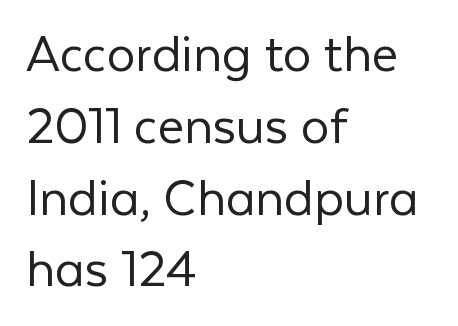
Q: Is the text bold? A: No.
Q: Is the text italic (slanted)? A: No, it is upright.
Q: Is the typeface a serif or a sans-serif typeface? A: Sans-serif.
Q: Is the text underlined? A: No.
Q: How is the paragraph aligned? A: Left-aligned.
Q: Is the spacing between letters normal or unusually wide? A: Normal.
Q: Is the spacing between lines tight, normal or loose? A: Normal.
Q: Width (condensed, normal, or wide)? A: Normal.
Q: Stroke contrast? A: Low.
Q: x-height? A: Medium.
Q: Monospaced? A: No.
